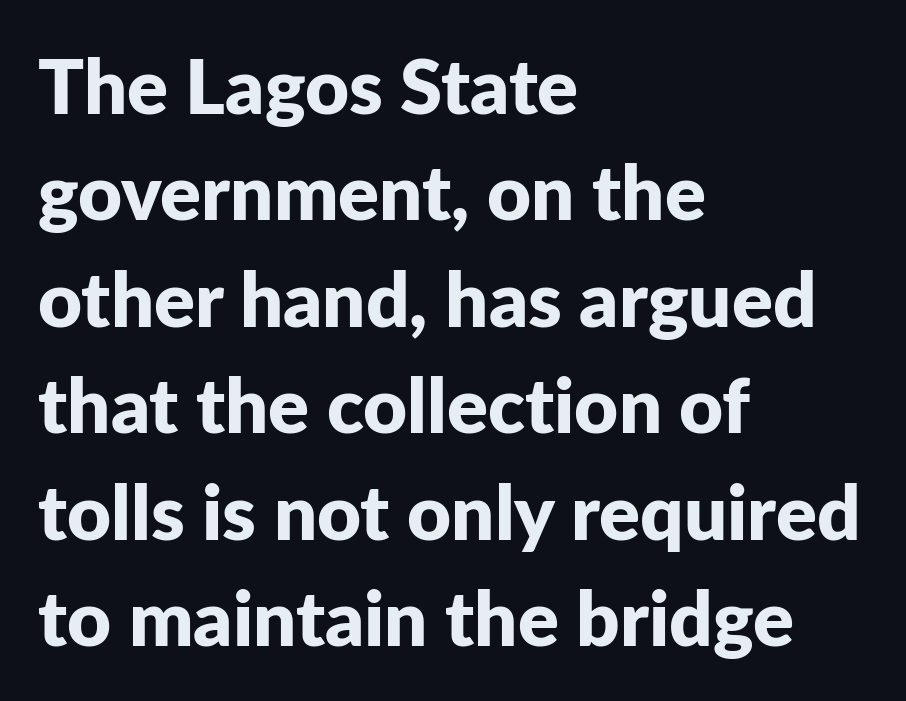
Q: Is the text bold? A: Yes.
Q: Is the text italic (slanted)? A: No, it is upright.
Q: Is the typeface a serif or a sans-serif typeface? A: Sans-serif.
Q: Is the text underlined? A: No.
Q: How is the paragraph aligned? A: Left-aligned.
Q: Is the spacing between letters normal or unusually wide? A: Normal.
Q: Is the spacing between lines tight, normal or loose? A: Normal.
Q: Width (condensed, normal, or wide)? A: Normal.
Q: Stroke contrast? A: Low.
Q: x-height? A: Medium.
Q: Monospaced? A: No.
